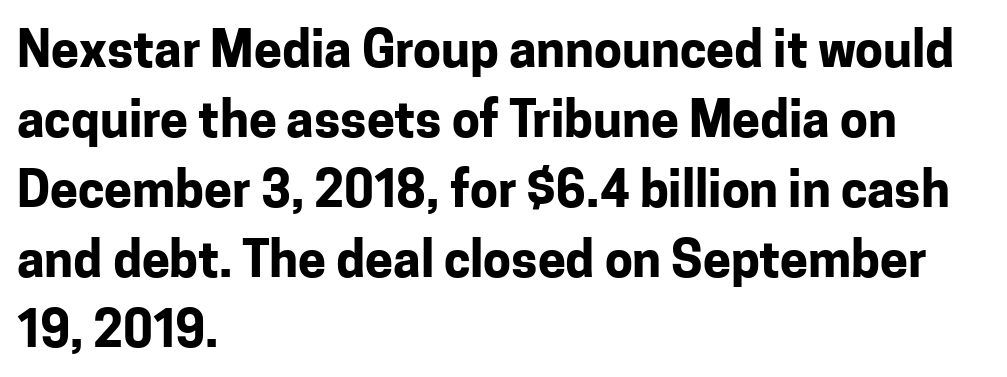
The passage shown is typed in a proportional face where columns would drift. The rendering uses a moderate line-height, typical for paragraphs. Stroke thickness is high; the sample reads as a true bold. Upright lettering throughout. The letters carry no serifs — their stems end cleanly without finishing strokes. Teacher's note: observe the even left margin — that is flush-left alignment.
